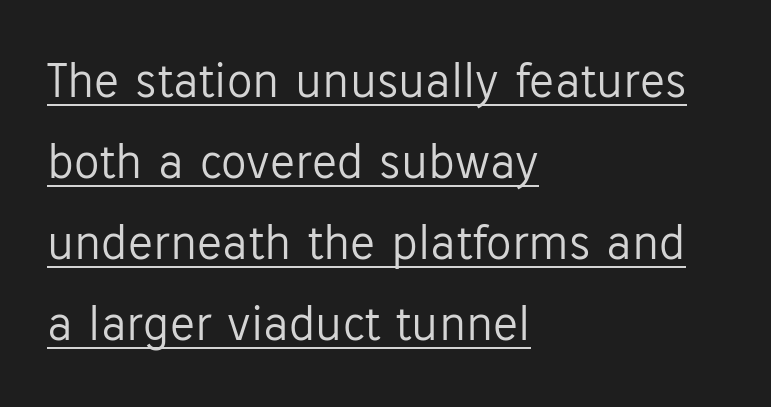
The image shows 51 px light sans-serif type, upright; set left-aligned, normal line spacing (1.59x), normal letter spacing, underlined; low stroke contrast and a medium x-height.
